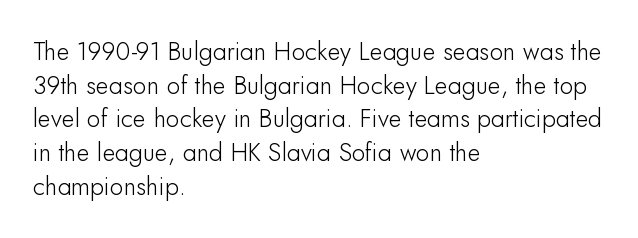
{"italic": "no", "underline": "no", "align": "left", "line_spacing": "normal", "line_spacing_ratio": 1.35, "letter_spacing": "normal", "letter_spacing_em": 0.0, "glyph_px": 25}
